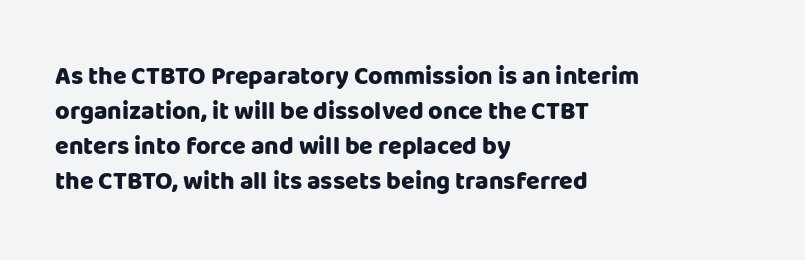
The image shows 25 px bold type, upright; set left-aligned, normal line spacing (1.4x), normal letter spacing, not underlined.
